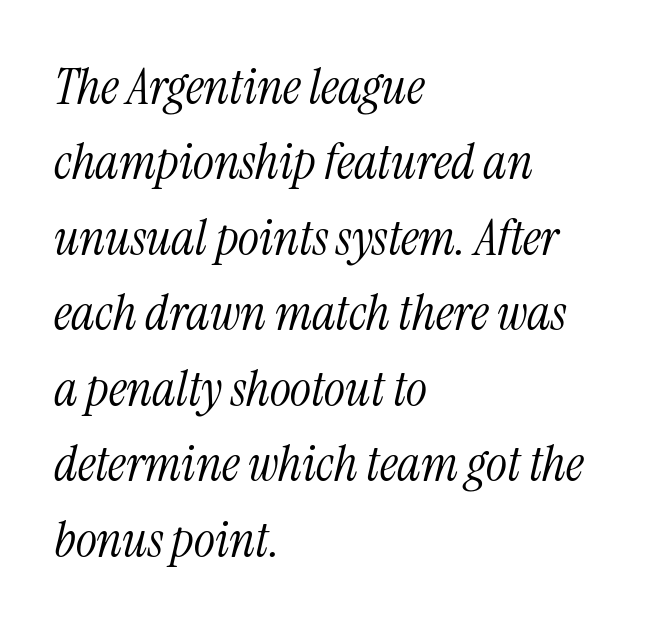
Reading down the block, your eye returns to a fixed left position each line. Compared with typical body copy, the letter spacing here is the same. Character widths vary here, with narrow letters taking less room than wide ones. No extra ink here — the face is not bold. Evenly set lines give the paragraph a standard silhouette. The words here are not underlined.
